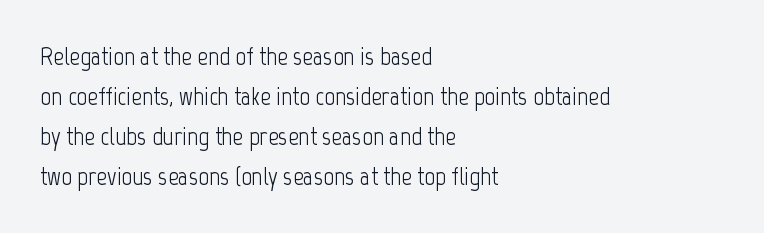
Q: Is the text bold? A: No.
Q: Is the text italic (slanted)? A: No, it is upright.
Q: Is the text underlined? A: No.
Q: How is the paragraph aligned? A: Left-aligned.
Q: Is the spacing between letters normal or unusually wide? A: Normal.
Q: Is the spacing between lines tight, normal or loose? A: Normal.
